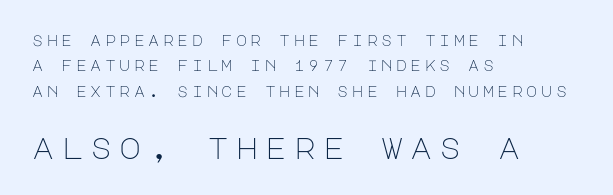
Left-aligned paragraph, ragged on the right. Honestly, there is no underline to notice here at all. Observe the absence of serifs on each vertical stroke in this sample. Inter-character spacing is expanded well beyond the font's built-in metrics.
